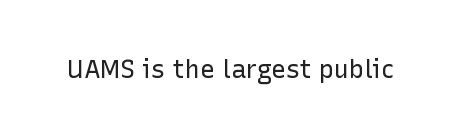
The rendering keeps characters at their native spacing. The font sits on the lighter half of the weight spectrum, regular included. Quick note: underline off. Is there any slant? The stems are plumb.
